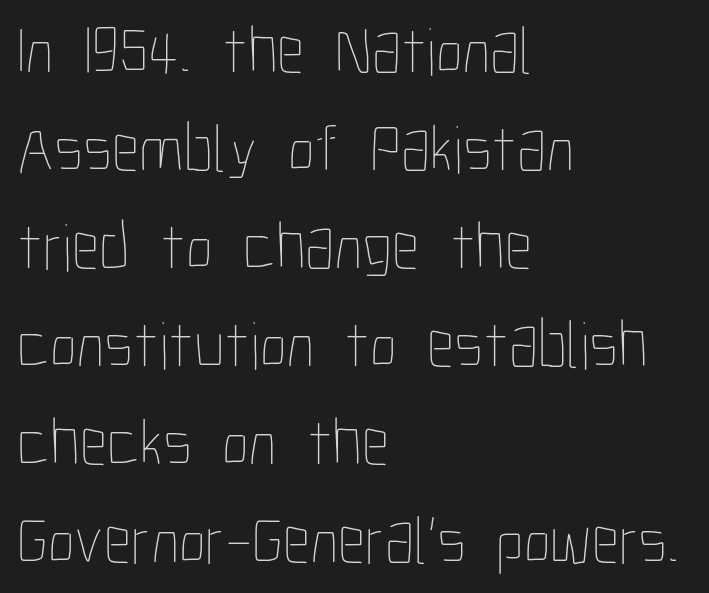
{"italic": "no", "bold": "no", "weight": "thin", "width": "condensed", "stroke_contrast": "low", "x_height": "medium", "monospaced": "no", "underline": "no", "align": "left", "line_spacing": "normal", "line_spacing_ratio": 1.44, "letter_spacing": "normal", "letter_spacing_em": 0.0, "glyph_px": 68}
